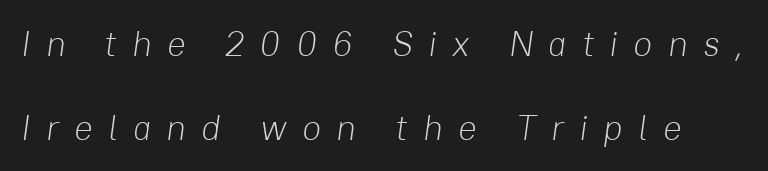
Q: Is the text bold? A: No.
Q: Is the text italic (slanted)? A: Yes, it leans right by about 8 degrees.
Q: Is the text underlined? A: No.
Q: Is the spacing between letters normal or unusually wide? A: Unusually wide.
Q: Is the spacing between lines tight, normal or loose? A: Loose.
Q: Width (condensed, normal, or wide)? A: Normal.
Q: Stroke contrast? A: Low.
Q: x-height? A: Medium.
Q: Monospaced? A: No.
